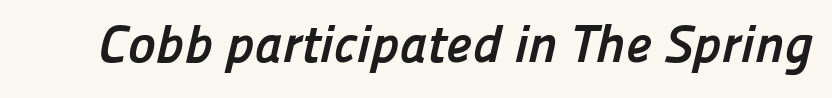
Q: Is the text bold? A: Yes.
Q: Is the typeface a serif or a sans-serif typeface? A: Sans-serif.
Q: Is the text underlined? A: No.
Q: Is the spacing between letters normal or unusually wide? A: Normal.
Q: Width (condensed, normal, or wide)? A: Normal.
Q: Stroke contrast? A: Low.
Q: x-height? A: Medium.
Q: Monospaced? A: No.
